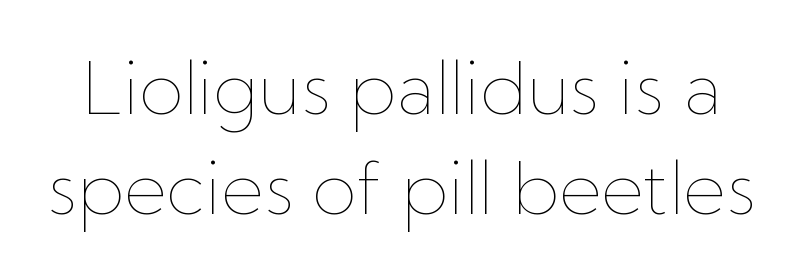
{"italic": "no", "bold": "no", "weight": "thin", "width": "normal", "stroke_contrast": "low", "x_height": "medium", "monospaced": "no", "underline": "no", "line_spacing": "normal", "line_spacing_ratio": 1.37, "letter_spacing": "normal", "letter_spacing_em": 0.0, "glyph_px": 73}
